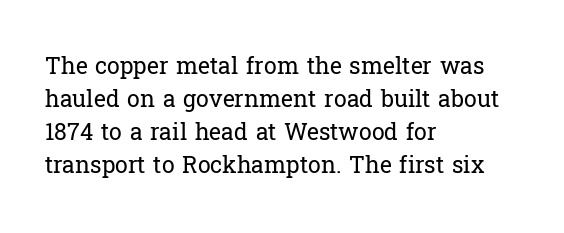
{"italic": "no", "bold": "no", "underline": "no", "align": "left", "line_spacing": "normal", "line_spacing_ratio": 1.44, "letter_spacing": "normal", "letter_spacing_em": 0.0, "glyph_px": 23}
